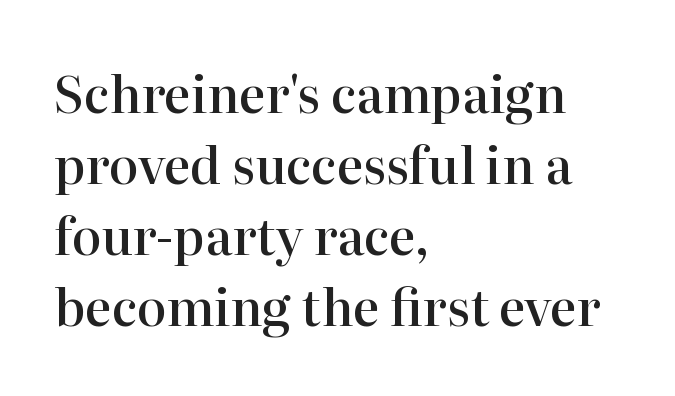
Q: Is the text bold? A: Semi-bold.
Q: Is the text italic (slanted)? A: No, it is upright.
Q: Is the typeface a serif or a sans-serif typeface? A: Serif.
Q: Is the text underlined? A: No.
Q: How is the paragraph aligned? A: Left-aligned.
Q: Is the spacing between letters normal or unusually wide? A: Normal.
Q: Is the spacing between lines tight, normal or loose? A: Normal.
Q: Width (condensed, normal, or wide)? A: Normal.
Q: Stroke contrast? A: High.
Q: x-height? A: Medium.
Q: Monospaced? A: No.
